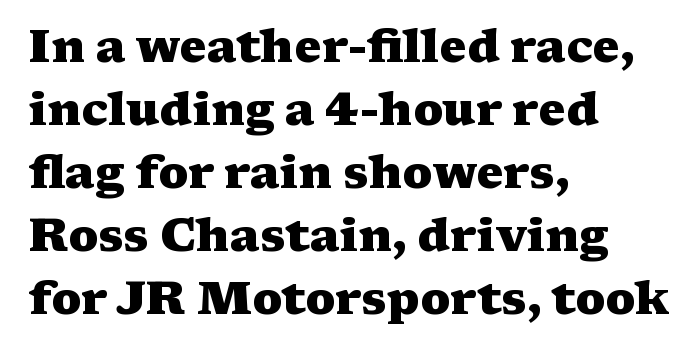
The image shows 46 px heavy, wide serif type, upright; set left-aligned, normal line spacing (1.37x), normal letter spacing, not underlined; medium stroke contrast and a medium x-height.
